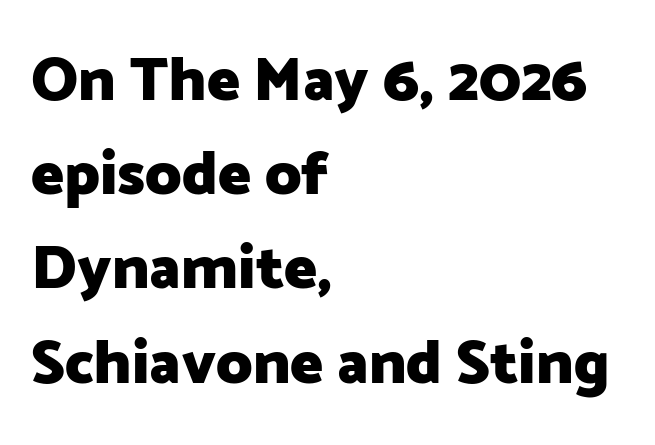
{"serif": "no", "italic": "no", "bold": "yes", "weight": "heavy", "width": "normal", "stroke_contrast": "low", "x_height": "medium", "monospaced": "no", "underline": "no", "align": "left", "line_spacing": "normal", "line_spacing_ratio": 1.52, "letter_spacing": "normal", "letter_spacing_em": 0.0, "glyph_px": 62}
